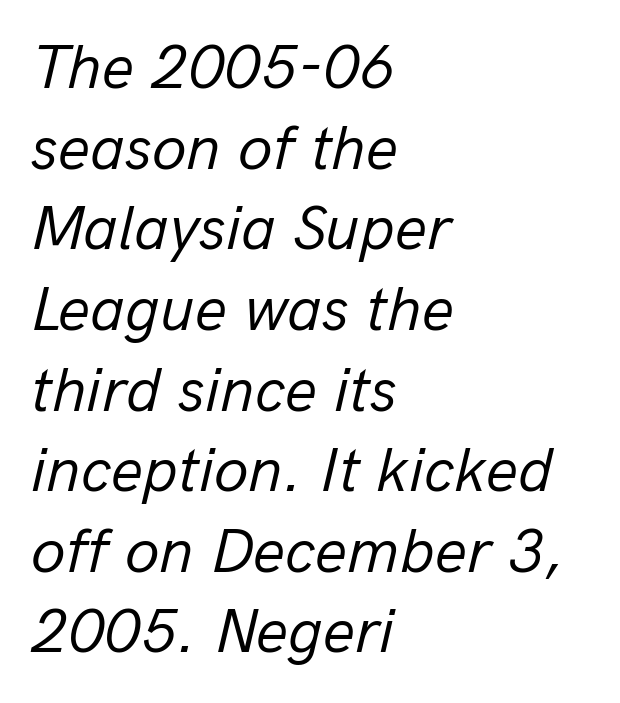
The image shows 63 px regular-weight type, italic (leaning right); set left-aligned, normal line spacing (1.28x), normal letter spacing, not underlined; low stroke contrast and a medium x-height.
